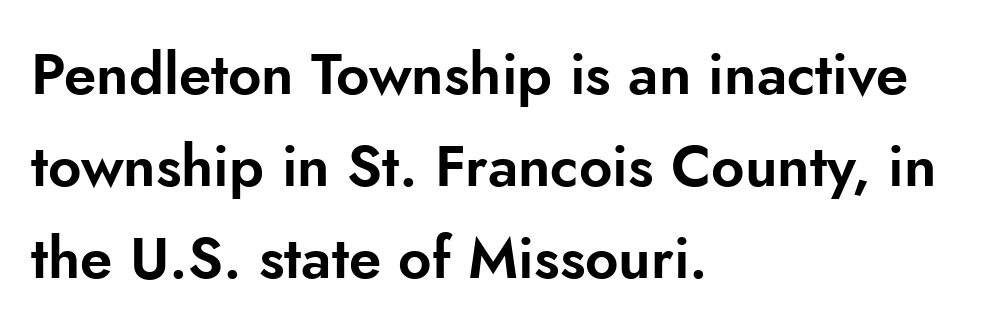
A typesetter would call this proportional, since set widths differ per character. How are the letters spaced? Ordinarily, with no added tracking. Reading down the block, your eye returns to a fixed left position each line. Italic: no, the glyphs are upright roman. A clean baseline with only descenders dipping below it. Regarding leading, the lines here are spaced in the standard way.
